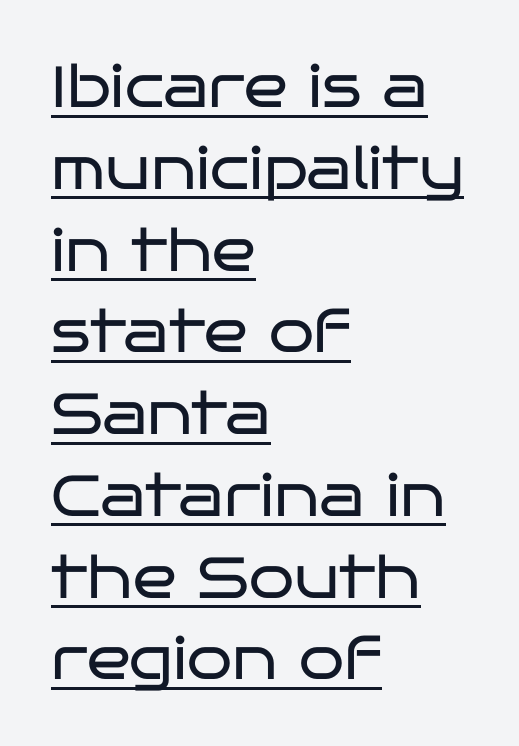
{"serif": "no", "italic": "no", "bold": "no", "weight": "regular", "width": "wide", "stroke_contrast": "low", "x_height": "large", "monospaced": "no", "underline": "yes", "align": "left", "line_spacing": "normal", "line_spacing_ratio": 1.41, "letter_spacing": "normal", "letter_spacing_em": 0.0, "glyph_px": 58}
